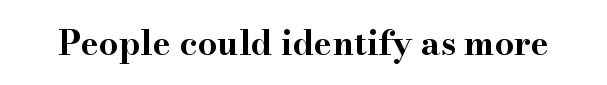
{"serif": "yes", "italic": "no", "bold": "yes", "weight": "bold", "width": "wide", "stroke_contrast": "high", "x_height": "small", "monospaced": "no", "underline": "no", "letter_spacing": "normal", "letter_spacing_em": 0.0, "glyph_px": 34}
